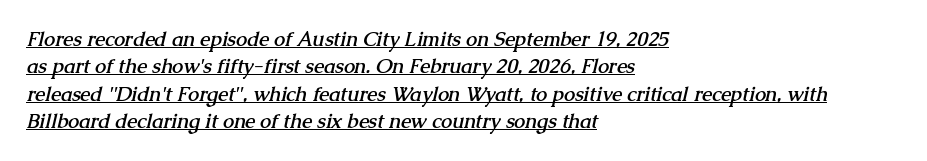
Q: Is the text bold? A: Yes.
Q: Is the text underlined? A: Yes.
Q: How is the paragraph aligned? A: Left-aligned.
Q: Is the spacing between letters normal or unusually wide? A: Normal.
Q: Is the spacing between lines tight, normal or loose? A: Normal.
